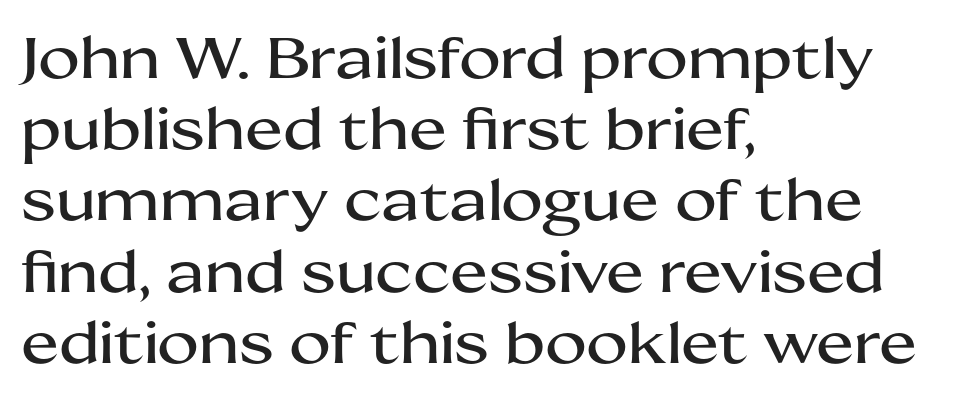
{"italic": "no", "width": "wide", "stroke_contrast": "medium", "x_height": "medium", "monospaced": "no", "underline": "no", "align": "left", "line_spacing": "normal", "line_spacing_ratio": 1.25, "letter_spacing": "normal", "letter_spacing_em": 0.0, "glyph_px": 57}
